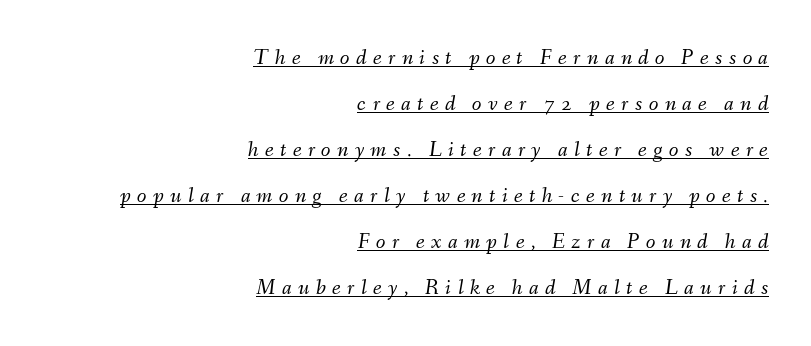
The image shows 22 px text type, italic (leaning right); set right-aligned, loose line spacing (2.09x), unusually wide letter spacing (+0.29 em), underlined.
